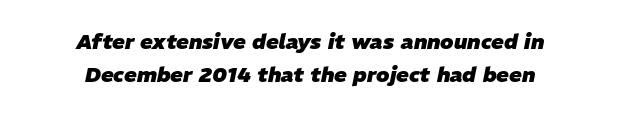
In terms of weight, the rendering is a true, heavy bold. How would I describe the line gaps? Plain and ordinary. Quick note: underline off. Glyph-to-glyph distance matches everyday printed text. Slanted lettering throughout. Layout note: lines centered.
